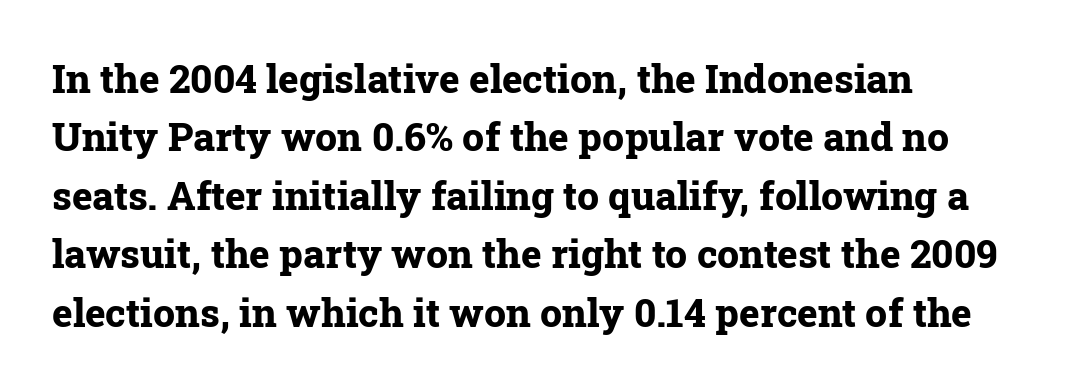
Q: Is the text bold? A: Yes.
Q: Is the text italic (slanted)? A: No, it is upright.
Q: Is the typeface a serif or a sans-serif typeface? A: Serif.
Q: Is the text underlined? A: No.
Q: How is the paragraph aligned? A: Left-aligned.
Q: Is the spacing between letters normal or unusually wide? A: Normal.
Q: Is the spacing between lines tight, normal or loose? A: Normal.
Q: Width (condensed, normal, or wide)? A: Normal.
Q: Stroke contrast? A: Low.
Q: x-height? A: Medium.
Q: Monospaced? A: No.
